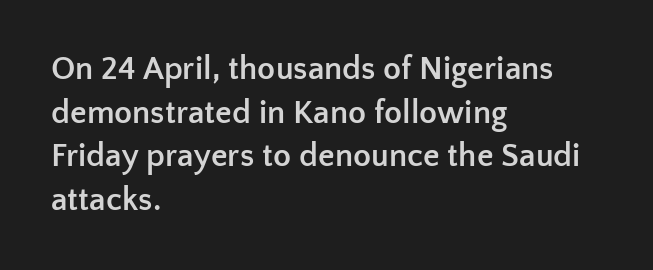
Q: Is the text bold? A: Yes.
Q: Is the text italic (slanted)? A: No, it is upright.
Q: Is the typeface a serif or a sans-serif typeface? A: Sans-serif.
Q: Is the text underlined? A: No.
Q: How is the paragraph aligned? A: Left-aligned.
Q: Is the spacing between letters normal or unusually wide? A: Normal.
Q: Is the spacing between lines tight, normal or loose? A: Normal.
Q: Width (condensed, normal, or wide)? A: Normal.
Q: Stroke contrast? A: Low.
Q: x-height? A: Medium.
Q: Monospaced? A: No.
